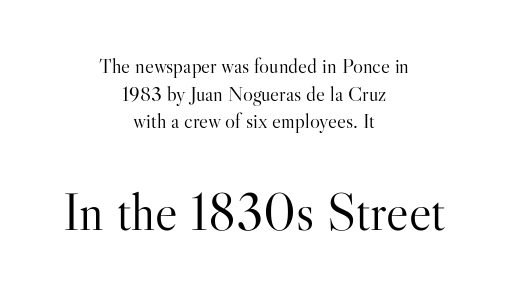
{"serif": "yes", "italic": "no", "bold": "no", "weight": "light", "width": "normal", "stroke_contrast": "high", "x_height": "small", "monospaced": "no", "underline": "no", "align": "center", "line_spacing": "normal", "line_spacing_ratio": 1.32, "letter_spacing": "normal", "letter_spacing_em": 0.0, "larger_block": "second", "size_ratio": 2.52, "glyph_px": 53}
